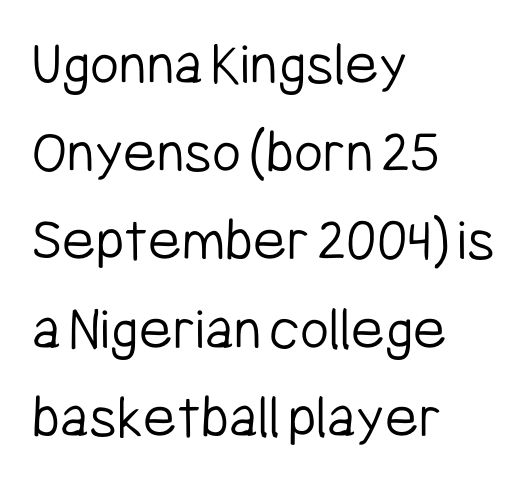
The baseline area is clear. The letters stand upright; this is a roman face. No extra tracking has been applied to these lines. Evenly set lines give the paragraph a standard silhouette.
